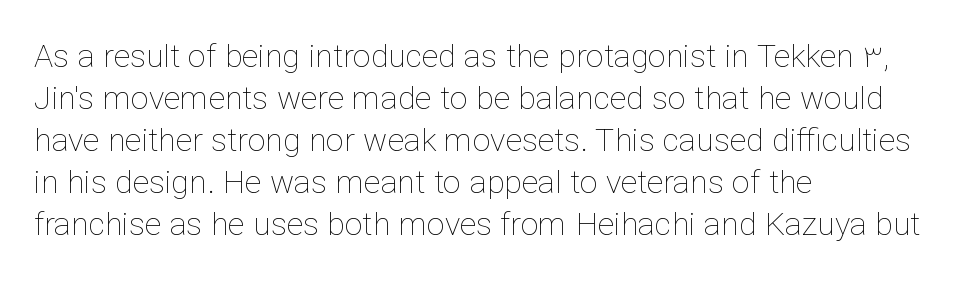
Q: Is the text bold? A: No.
Q: Is the text italic (slanted)? A: No, it is upright.
Q: Is the text underlined? A: No.
Q: How is the paragraph aligned? A: Left-aligned.
Q: Is the spacing between letters normal or unusually wide? A: Normal.
Q: Is the spacing between lines tight, normal or loose? A: Normal.
Q: Width (condensed, normal, or wide)? A: Normal.
Q: Stroke contrast? A: Low.
Q: x-height? A: Medium.
Q: Monospaced? A: No.
